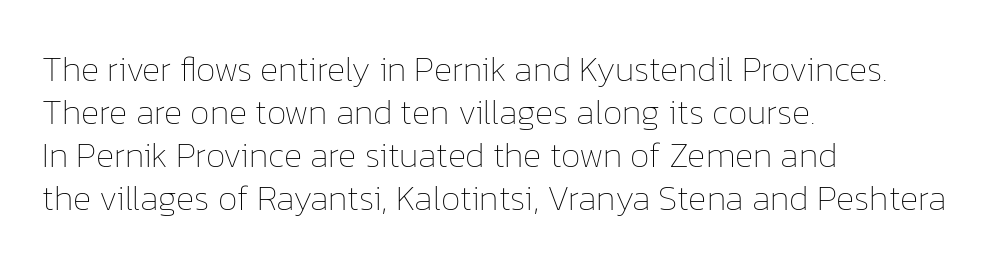
The image shows 35 px thin type, upright; set left-aligned, line spacing 1.23x, normal letter spacing, not underlined; low stroke contrast and a medium x-height.
